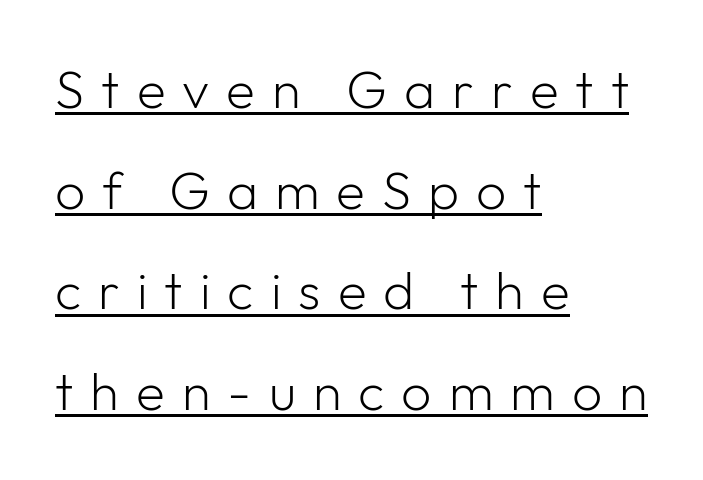
Q: Is the text bold? A: No.
Q: Is the text italic (slanted)? A: No, it is upright.
Q: Is the typeface a serif or a sans-serif typeface? A: Sans-serif.
Q: Is the text underlined? A: Yes.
Q: How is the paragraph aligned? A: Left-aligned.
Q: Is the spacing between letters normal or unusually wide? A: Unusually wide.
Q: Is the spacing between lines tight, normal or loose? A: Loose.
Q: Width (condensed, normal, or wide)? A: Normal.
Q: Stroke contrast? A: Low.
Q: x-height? A: Medium.
Q: Monospaced? A: No.
